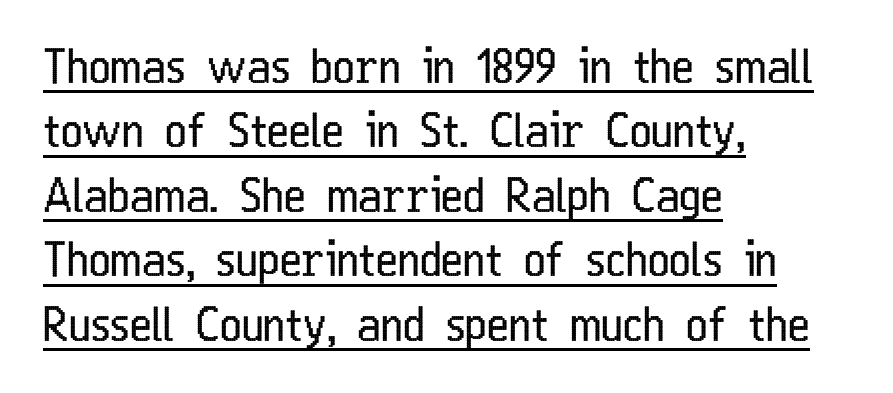
Q: Is the text bold? A: No.
Q: Is the text italic (slanted)? A: No, it is upright.
Q: Is the typeface a serif or a sans-serif typeface? A: Sans-serif.
Q: Is the text underlined? A: Yes.
Q: How is the paragraph aligned? A: Left-aligned.
Q: Is the spacing between letters normal or unusually wide? A: Normal.
Q: Is the spacing between lines tight, normal or loose? A: Normal.
Q: Width (condensed, normal, or wide)? A: Condensed.
Q: Stroke contrast? A: Low.
Q: x-height? A: Medium.
Q: Monospaced? A: No.
